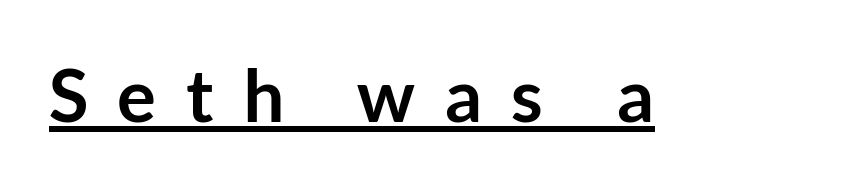
The image shows 73 px semibold sans-serif type, upright; set unusually wide letter spacing (+0.4 em), underlined; low stroke contrast and a medium x-height.
